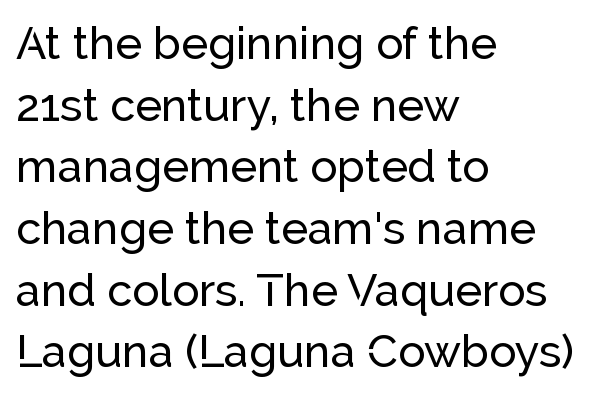
{"serif": "no", "italic": "no", "width": "normal", "stroke_contrast": "low", "x_height": "medium", "monospaced": "no", "underline": "no", "align": "left", "line_spacing": "normal", "line_spacing_ratio": 1.37, "letter_spacing": "normal", "letter_spacing_em": 0.0, "glyph_px": 45}
